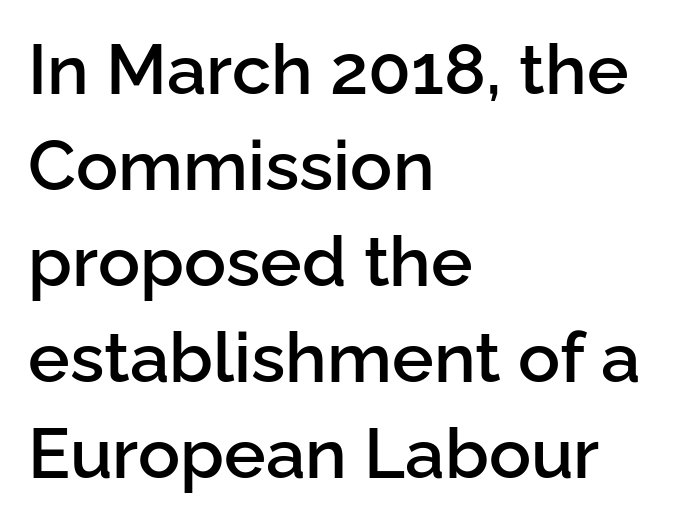
Q: Is the text bold? A: Semi-bold.
Q: Is the text italic (slanted)? A: No, it is upright.
Q: Is the typeface a serif or a sans-serif typeface? A: Sans-serif.
Q: Is the text underlined? A: No.
Q: How is the paragraph aligned? A: Left-aligned.
Q: Is the spacing between letters normal or unusually wide? A: Normal.
Q: Is the spacing between lines tight, normal or loose? A: Normal.
Q: Width (condensed, normal, or wide)? A: Normal.
Q: Stroke contrast? A: Low.
Q: x-height? A: Medium.
Q: Monospaced? A: No.
